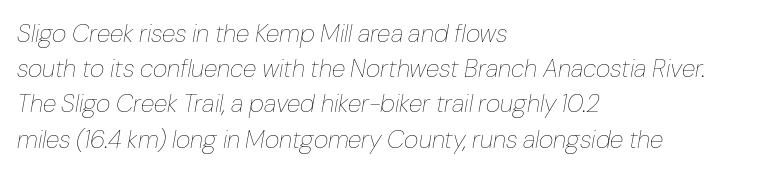
The image shows 25 px text type, italic (leaning right); set left-aligned, normal line spacing (1.41x), normal letter spacing, not underlined.
